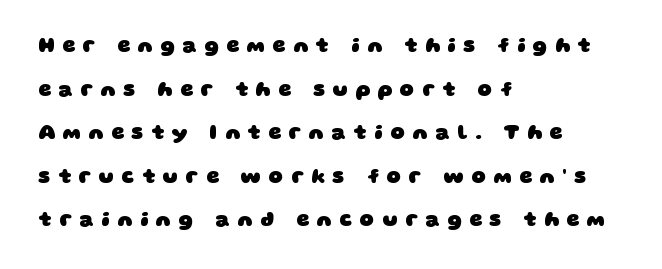
Q: Is the text bold? A: Yes.
Q: Is the text underlined? A: No.
Q: How is the paragraph aligned? A: Left-aligned.
Q: Is the spacing between letters normal or unusually wide? A: Unusually wide.
Q: Is the spacing between lines tight, normal or loose? A: Loose.
